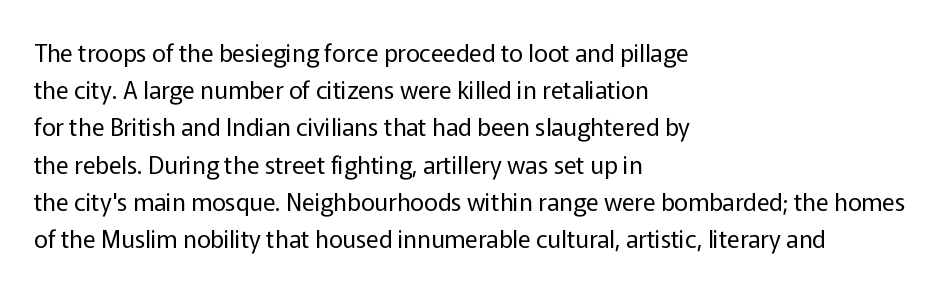
Ordinary non-slanted type is in use. This sample uses plain, unmodified letter spacing. Has an underline been added? It has not. The designer left line spacing at the default. The cut favours lightness, reaching ordinary text weight at its darkest. Layout note: lines flush left.
